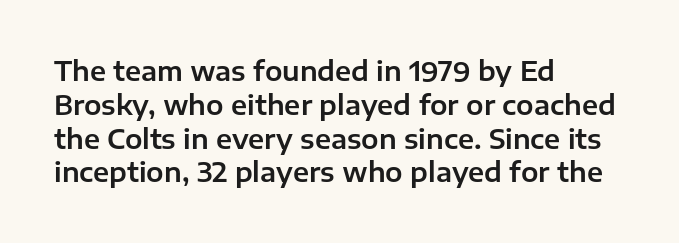
{"italic": "no", "underline": "no", "align": "left", "line_spacing": "normal", "line_spacing_ratio": 1.3, "letter_spacing": "normal", "letter_spacing_em": 0.0, "glyph_px": 26}
